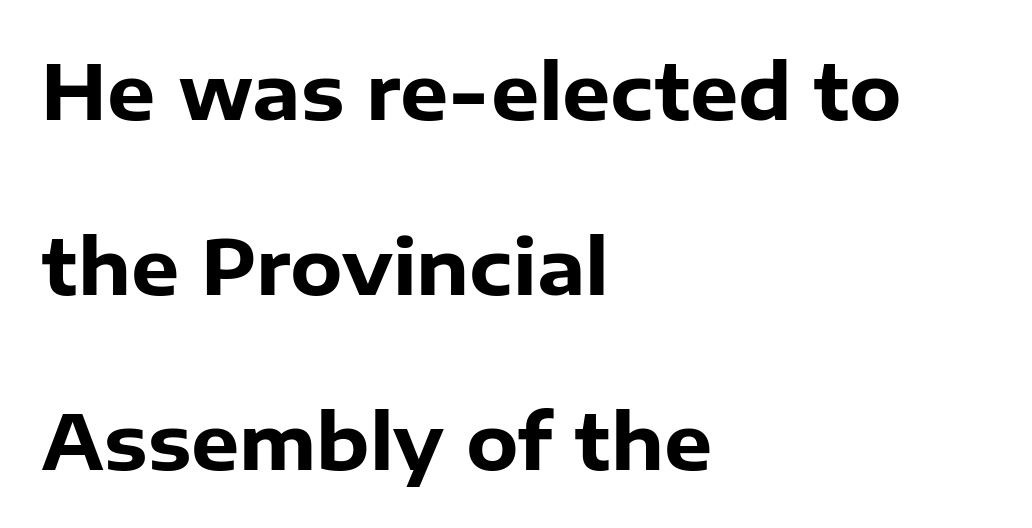
The image shows 76 px heavy sans-serif type, upright; set left-aligned, loose line spacing (2.3x), normal letter spacing, not underlined; low stroke contrast and a medium x-height.
